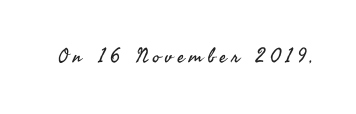
{"bold": "no", "underline": "no", "letter_spacing": "wide", "letter_spacing_em": 0.25, "glyph_px": 20}
